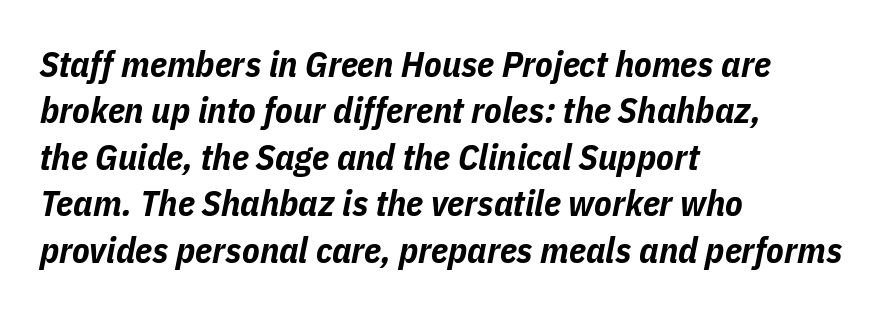
{"italic": "yes", "lean": "right", "slant_degrees": 11, "bold": "yes", "weight": "bold", "width": "condensed", "stroke_contrast": "low", "x_height": "medium", "monospaced": "no", "underline": "no", "align": "left", "line_spacing": "normal", "line_spacing_ratio": 1.29, "letter_spacing": "normal", "letter_spacing_em": 0.0, "glyph_px": 36}
